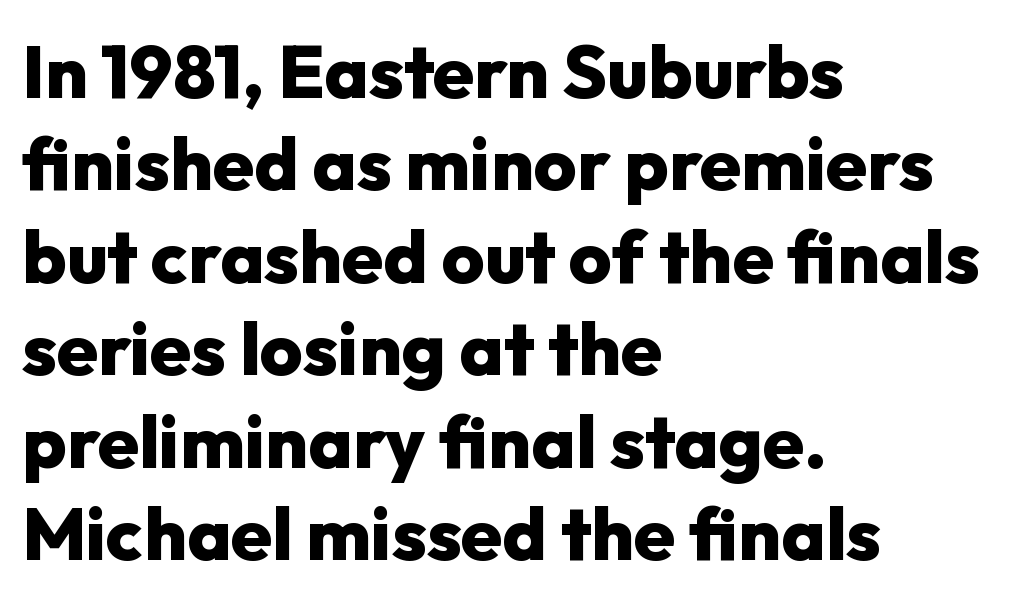
The vertical gap from one line to the next is medium. Characters remain perfectly vertical along every line. Words appear dense and cohesive because spacing is normal. The characters look thick and weighty, a clear bold.
